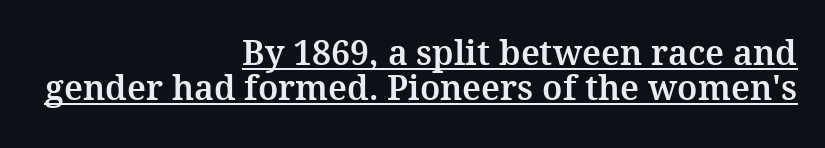
{"serif": "yes", "italic": "no", "width": "normal", "stroke_contrast": "medium", "x_height": "medium", "monospaced": "no", "underline": "yes", "align": "right", "line_spacing": "tight", "line_spacing_ratio": 1.04, "letter_spacing": "normal", "letter_spacing_em": 0.0, "glyph_px": 34}
